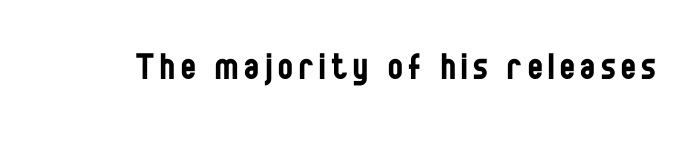
{"serif": "no", "italic": "no", "bold": "no", "weight": "regular", "width": "condensed", "stroke_contrast": "low", "x_height": "large", "monospaced": "no", "underline": "no", "glyph_px": 44}
